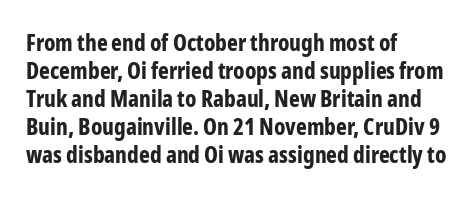
The image shows 23 px bold type, upright; set left-aligned, line spacing 1.22x, normal letter spacing, not underlined.
